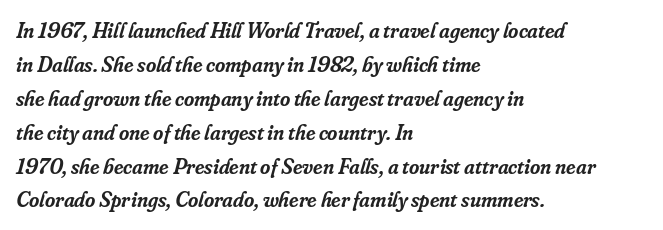
In terms of weight, the rendering is demibold, just under bold. Horizontal bands of white between lines are of average thickness. Each row of text sits above clean, open space. Casual observation: everything's shoved over to the left. Compared with typical body copy, the letter spacing here is the same. Slanted lettering throughout.
